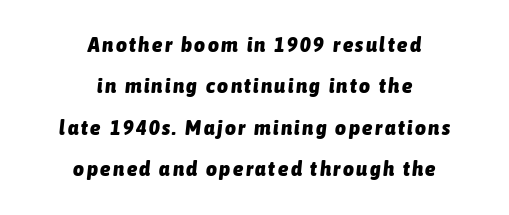
The space directly below the letters is spotless. These lines stack symmetrically, like a column narrowing and widening about its center. The rendering uses a large line-height, opening up the rows. An italicized treatment has been applied to the whole sample. Each glyph is drawn with heavy, bold strokes.
